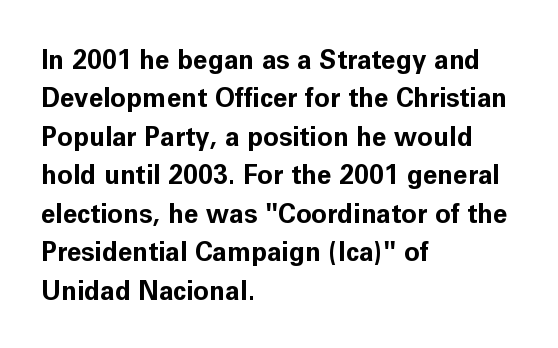
The image shows 26 px bold type, upright; set left-aligned, normal line spacing (1.48x), normal letter spacing, not underlined.
